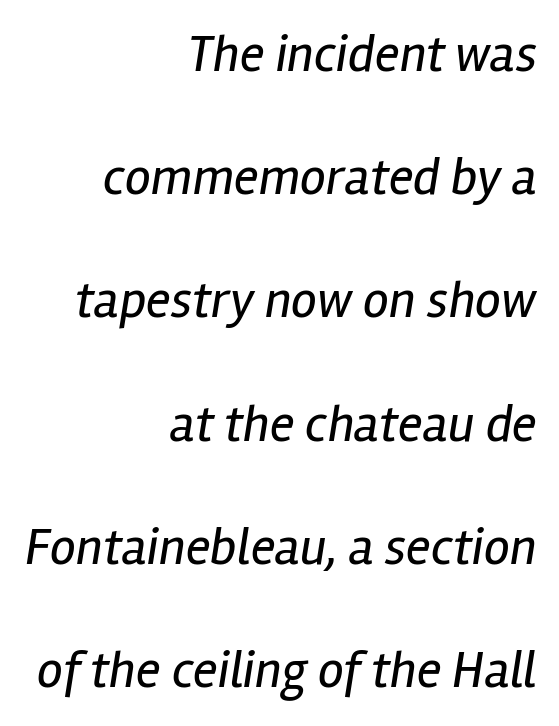
Q: Is the text bold? A: No.
Q: Is the text italic (slanted)? A: Yes, it leans right by about 12 degrees.
Q: Is the text underlined? A: No.
Q: How is the paragraph aligned? A: Right-aligned.
Q: Is the spacing between letters normal or unusually wide? A: Normal.
Q: Is the spacing between lines tight, normal or loose? A: Loose.
Q: Width (condensed, normal, or wide)? A: Condensed.
Q: Stroke contrast? A: Low.
Q: x-height? A: Medium.
Q: Monospaced? A: No.
